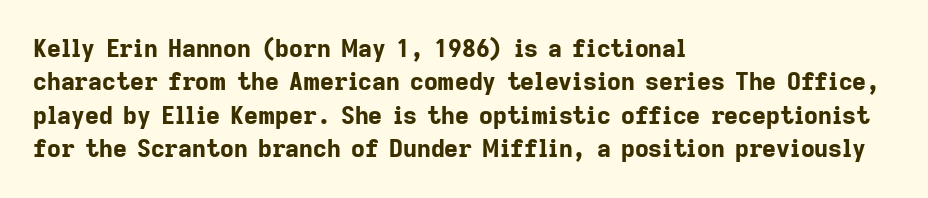
{"italic": "no", "bold": "yes", "underline": "no", "align": "left", "line_spacing": "normal", "line_spacing_ratio": 1.39, "letter_spacing": "normal", "letter_spacing_em": 0.0, "glyph_px": 24}
